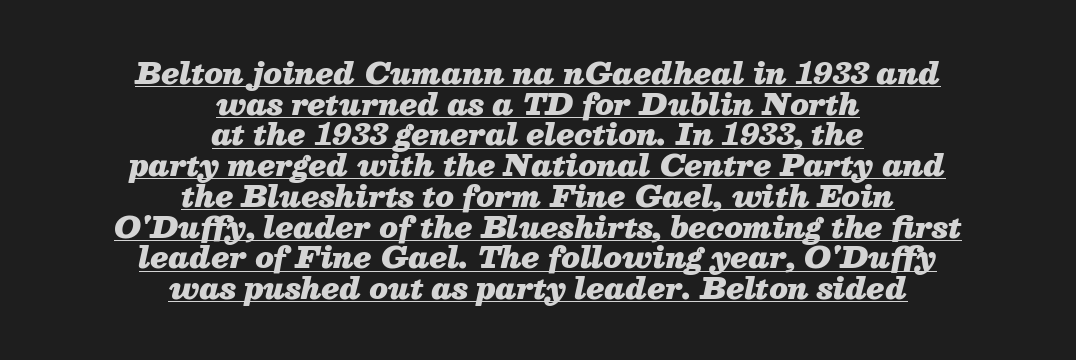
{"italic": "yes", "lean": "right", "slant_degrees": 13, "bold": "yes", "weight": "heavy", "width": "normal", "stroke_contrast": "medium", "x_height": "medium", "monospaced": "no", "underline": "yes", "align": "center", "line_spacing": "tight", "line_spacing_ratio": 1.06, "letter_spacing": "normal", "letter_spacing_em": 0.0, "glyph_px": 29}
